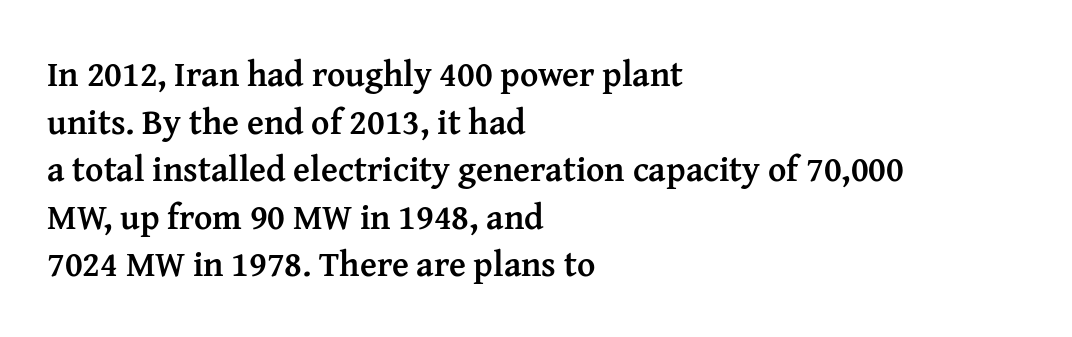
The image shows 35 px semibold serif type, upright; set left-aligned, normal line spacing (1.36x), normal letter spacing, not underlined; medium stroke contrast and a medium x-height.
